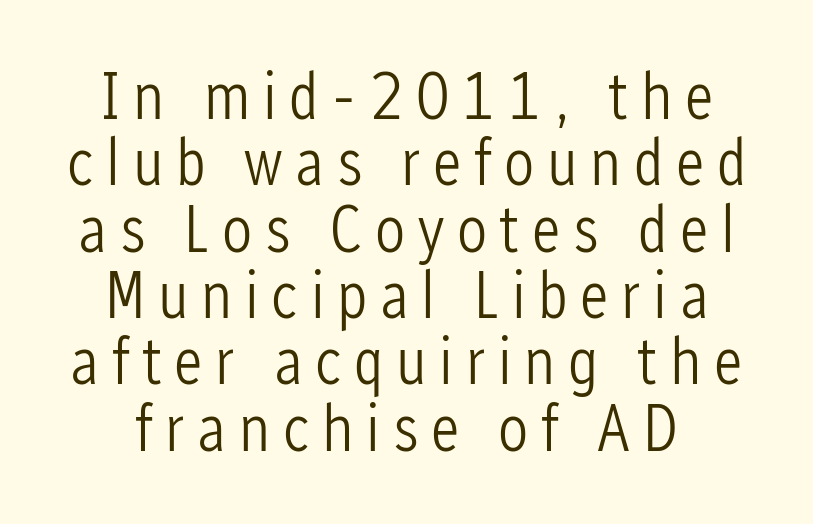
Notice how descenders almost collide with the ascenders below — that's tight leading. Varying glyph widths throughout — classic text-font behaviour. Each stroke keeps to a modest, everyday thickness or less. This is sans-serif lettering, the kind often seen on screens and signage. The foot of each line stays bare and open.
